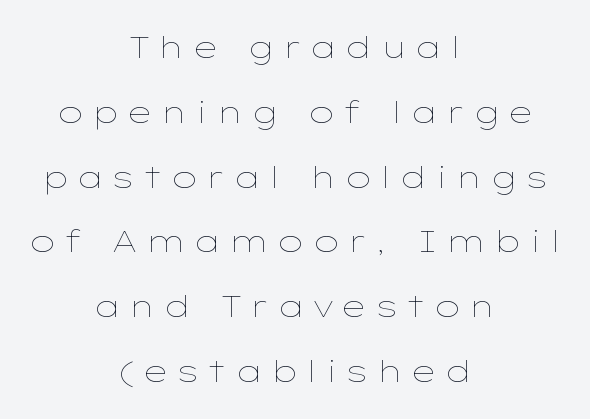
Q: Is the text bold? A: No.
Q: Is the text italic (slanted)? A: No, it is upright.
Q: Is the text underlined? A: No.
Q: How is the paragraph aligned? A: Centered.
Q: Is the spacing between letters normal or unusually wide? A: Unusually wide.
Q: Is the spacing between lines tight, normal or loose? A: Loose.
Q: Width (condensed, normal, or wide)? A: Wide.
Q: Stroke contrast? A: Low.
Q: x-height? A: Medium.
Q: Monospaced? A: No.
